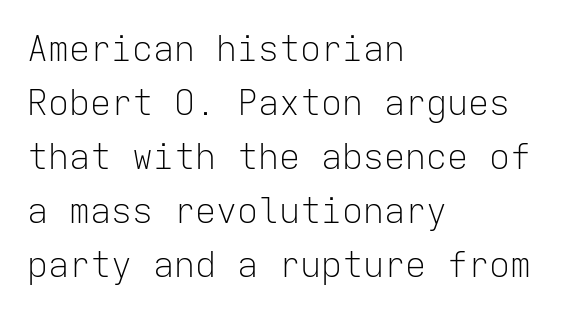
Clear beneath every line of the passage. A normal amount of white space separates one row of letters from the next. What kind of face is this? One without serifs — a sans. The ragged edge is on the right, which tells us the setting is flush left. In terms of letterspacing, this is plain default setting.
